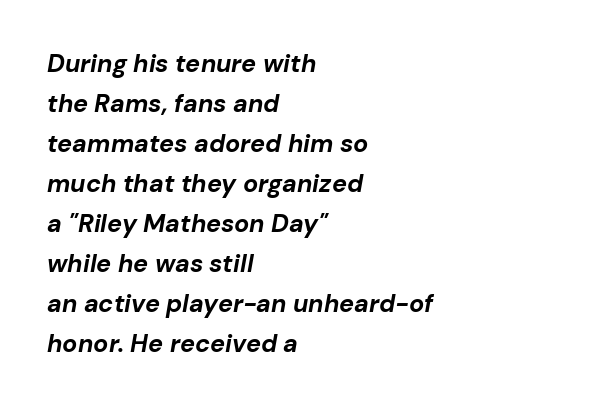
{"italic": "yes", "lean": "right", "slant_degrees": 10, "bold": "yes", "underline": "no", "align": "left", "line_spacing": "normal", "line_spacing_ratio": 1.6, "letter_spacing": "normal", "letter_spacing_em": 0.0, "glyph_px": 25}
